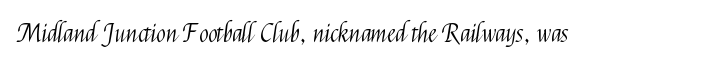
Q: Is the text bold? A: No.
Q: Is the text italic (slanted)? A: Yes.
Q: Is the text underlined? A: No.
Q: Is the spacing between letters normal or unusually wide? A: Normal.
